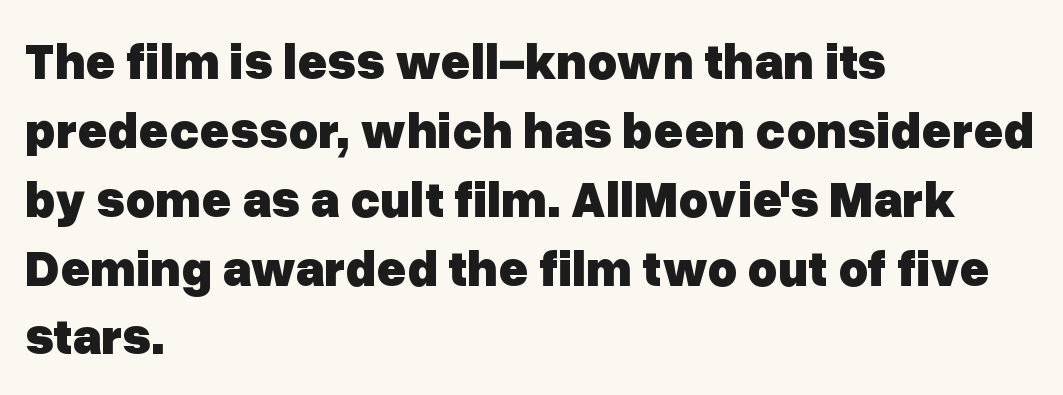
{"serif": "no", "italic": "no", "bold": "yes", "weight": "heavy", "width": "normal", "stroke_contrast": "low", "x_height": "medium", "monospaced": "no", "underline": "no", "align": "left", "line_spacing": "normal", "line_spacing_ratio": 1.35, "letter_spacing": "normal", "letter_spacing_em": 0.0, "glyph_px": 51}
